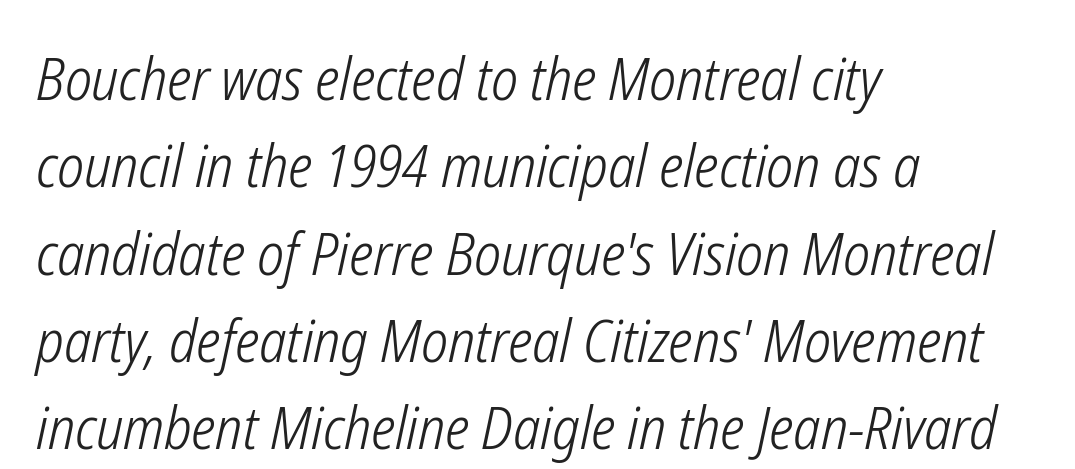
The image shows 59 px light, condensed type, italic (leaning right); set left-aligned, normal line spacing (1.48x), normal letter spacing, not underlined; low stroke contrast and a medium x-height.
